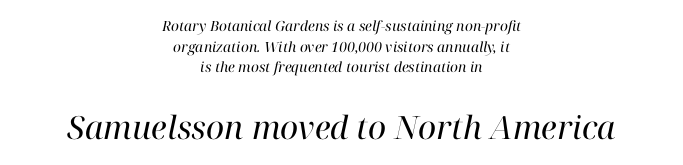
{"serif": "yes", "italic": "yes", "lean": "right", "slant_degrees": 12, "bold": "no", "weight": "regular", "width": "normal", "stroke_contrast": "high", "x_height": "medium", "monospaced": "no", "underline": "no", "align": "center", "line_spacing": "normal", "line_spacing_ratio": 1.48, "letter_spacing": "normal", "letter_spacing_em": 0.0, "larger_block": "second", "size_ratio": 2.29, "glyph_px": 32}
